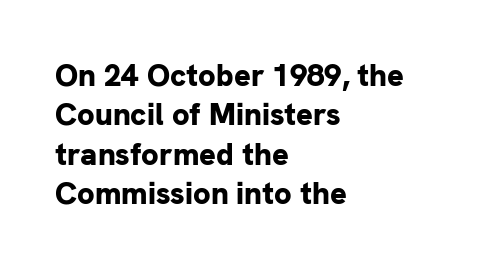
Q: Is the text bold? A: Yes.
Q: Is the text italic (slanted)? A: No, it is upright.
Q: Is the typeface a serif or a sans-serif typeface? A: Sans-serif.
Q: Is the text underlined? A: No.
Q: How is the paragraph aligned? A: Left-aligned.
Q: Is the spacing between letters normal or unusually wide? A: Normal.
Q: Is the spacing between lines tight, normal or loose? A: Normal.
Q: Width (condensed, normal, or wide)? A: Normal.
Q: Stroke contrast? A: Low.
Q: x-height? A: Medium.
Q: Monospaced? A: No.
